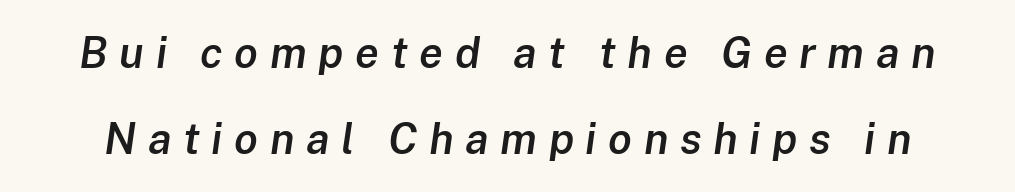
Anything drawn beneath the words? Only blank space. The glyphs look as if they've been sheared to an angle. The rendering uses natural spacing where letterforms have individual widths. Line spacing here is loose. The letters are spread apart with noticeably loose tracking.
